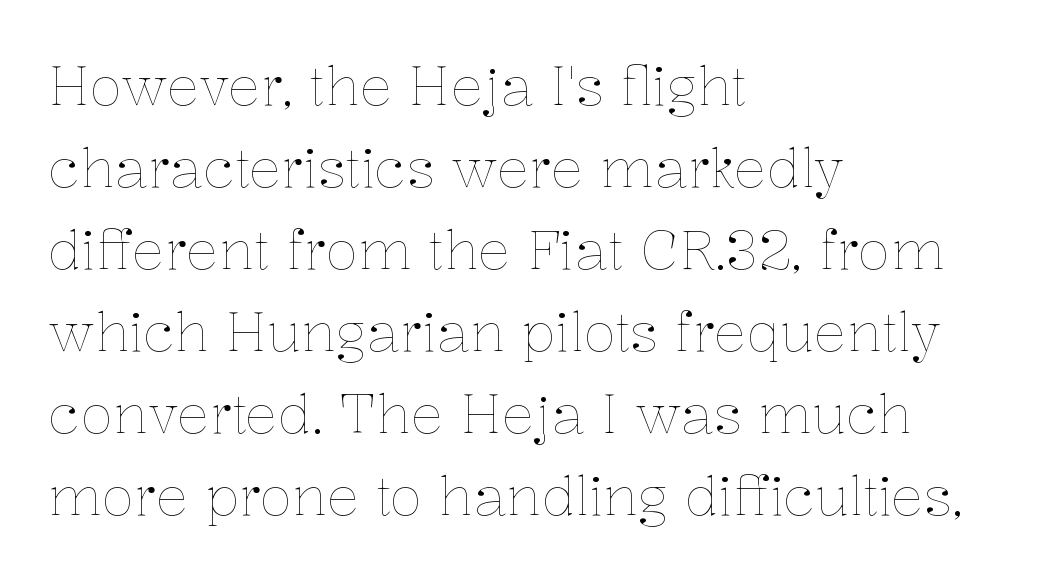
The letters stand straight up with perfectly vertical stems. You could not count columns in this text — the font is proportionally spaced. The rendering anchors every line to the left-hand side. This rendering leaves character spacing at its baseline value. Whoever set this chose a conventional vertical rhythm. No extra ink here — the face is not bold.
